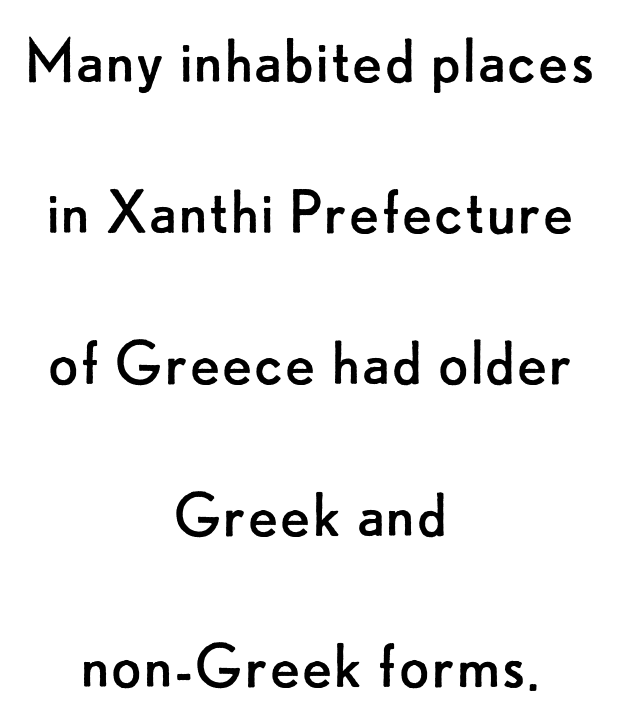
Q: Is the text bold? A: No.
Q: Is the text italic (slanted)? A: No, it is upright.
Q: Is the typeface a serif or a sans-serif typeface? A: Sans-serif.
Q: Is the text underlined? A: No.
Q: How is the paragraph aligned? A: Centered.
Q: Is the spacing between letters normal or unusually wide? A: Normal.
Q: Is the spacing between lines tight, normal or loose? A: Loose.
Q: Width (condensed, normal, or wide)? A: Normal.
Q: Stroke contrast? A: Low.
Q: x-height? A: Small.
Q: Monospaced? A: No.
